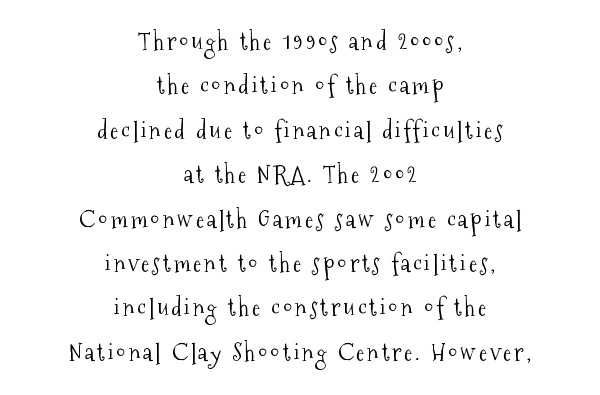
The passage is arranged like a title page — every line centered. Does the lettering tilt? It doesn't — this is upright. No letter is thick-stroked: the sample isn't bold. Just letters on the line, the space beneath them empty.
